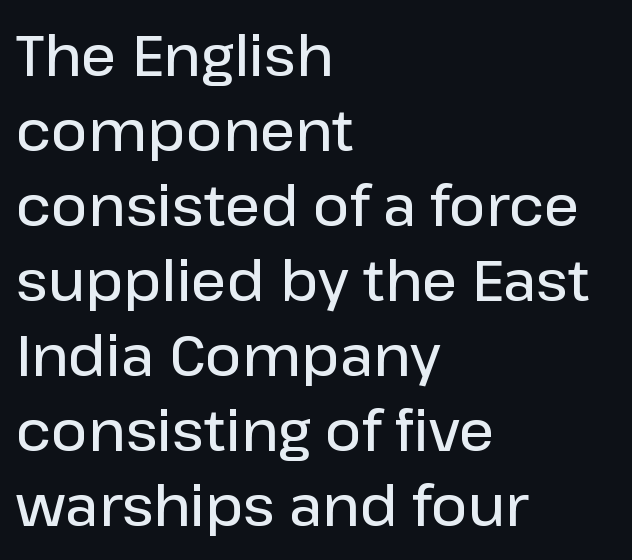
Q: Is the text bold? A: Semi-bold.
Q: Is the text italic (slanted)? A: No, it is upright.
Q: Is the typeface a serif or a sans-serif typeface? A: Sans-serif.
Q: Is the text underlined? A: No.
Q: How is the paragraph aligned? A: Left-aligned.
Q: Is the spacing between letters normal or unusually wide? A: Normal.
Q: Is the spacing between lines tight, normal or loose? A: Normal.
Q: Width (condensed, normal, or wide)? A: Normal.
Q: Stroke contrast? A: Low.
Q: x-height? A: Medium.
Q: Monospaced? A: No.
